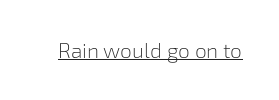
The image shows 21 px text type, upright; set normal letter spacing, underlined.
